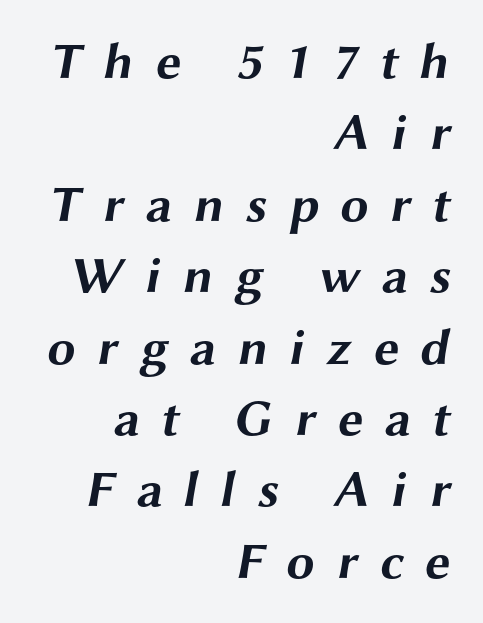
The image shows 51 px bold, wide sans-serif type; set right-aligned, normal line spacing (1.4x), unusually wide letter spacing (+0.42 em), not underlined; medium stroke contrast and a medium x-height.
